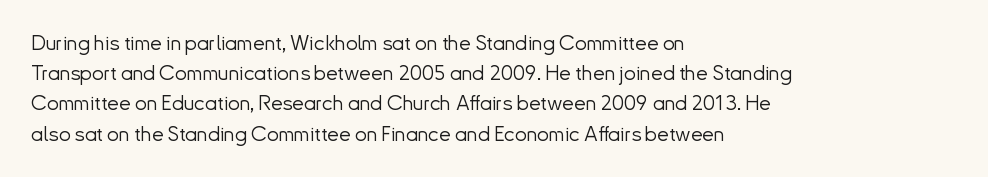
The image shows 21 px text type, upright; set left-aligned, normal line spacing (1.44x), normal letter spacing, not underlined.
